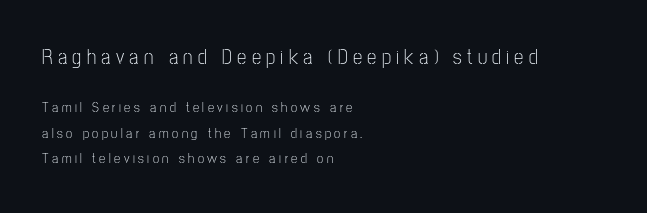
{"italic": "no", "bold": "no", "underline": "no", "align": "left", "line_spacing_ratio": 1.83, "letter_spacing": "wide", "letter_spacing_em": 0.25, "larger_block": "first", "size_ratio": 1.5, "glyph_px": 21}
